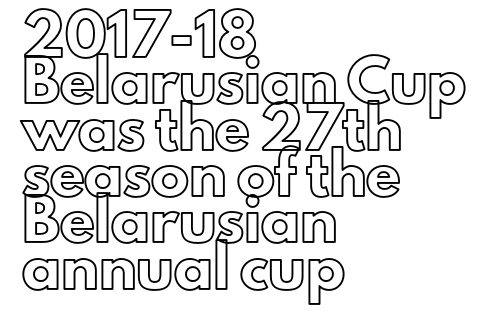
The image shows 38 px text type, upright; set left-aligned, line spacing 1.22x, normal letter spacing, not underlined; a small x-height.
